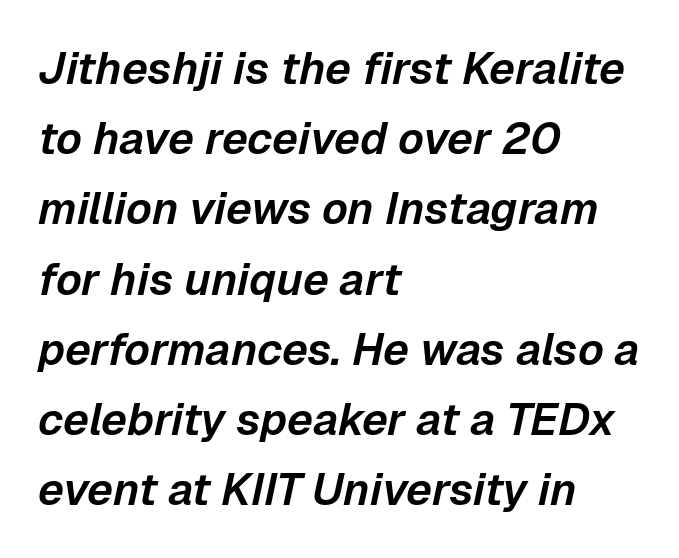
Q: Is the text italic (slanted)? A: Yes, it leans right by about 12 degrees.
Q: Is the text underlined? A: No.
Q: How is the paragraph aligned? A: Left-aligned.
Q: Is the spacing between letters normal or unusually wide? A: Normal.
Q: Is the spacing between lines tight, normal or loose? A: Normal.
Q: Width (condensed, normal, or wide)? A: Normal.
Q: Stroke contrast? A: Low.
Q: x-height? A: Medium.
Q: Monospaced? A: No.
